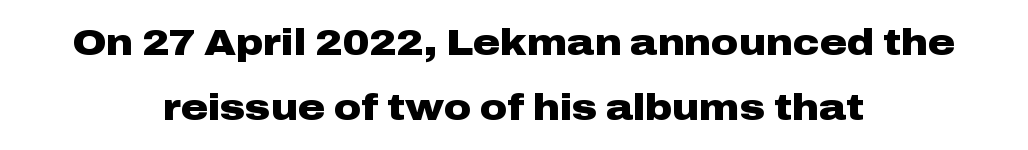
The image shows 37 px heavy, wide sans-serif type, upright; set centered, line spacing 1.75x, normal letter spacing, not underlined; low stroke contrast and a medium x-height.
